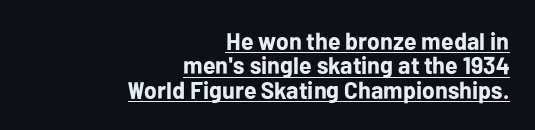
{"italic": "no", "bold": "yes", "underline": "yes", "align": "right", "line_spacing": "tight", "line_spacing_ratio": 1.02, "letter_spacing": "normal", "letter_spacing_em": 0.0, "glyph_px": 24}
